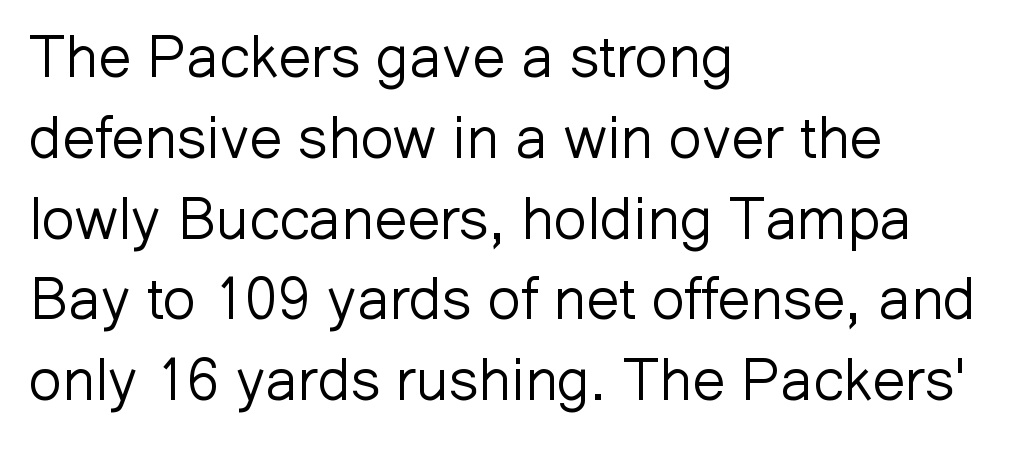
Q: Is the text bold? A: No.
Q: Is the text italic (slanted)? A: No, it is upright.
Q: Is the typeface a serif or a sans-serif typeface? A: Sans-serif.
Q: Is the text underlined? A: No.
Q: How is the paragraph aligned? A: Left-aligned.
Q: Is the spacing between letters normal or unusually wide? A: Normal.
Q: Is the spacing between lines tight, normal or loose? A: Normal.
Q: Width (condensed, normal, or wide)? A: Normal.
Q: Stroke contrast? A: Low.
Q: x-height? A: Medium.
Q: Monospaced? A: No.
